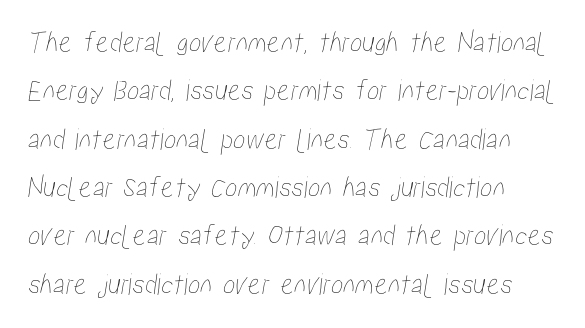
{"width": "condensed", "stroke_contrast": "low", "x_height": "medium", "monospaced": "no", "underline": "no", "align": "left", "line_spacing": "normal", "line_spacing_ratio": 1.56, "letter_spacing": "normal", "letter_spacing_em": 0.0, "glyph_px": 31}
